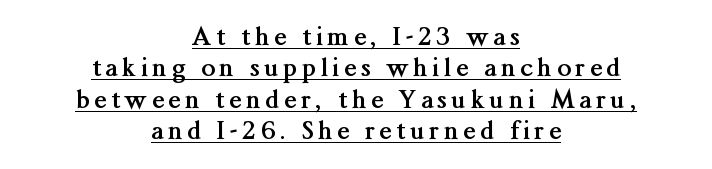
{"italic": "no", "bold": "yes", "underline": "yes", "align": "center", "line_spacing": "normal", "line_spacing_ratio": 1.26, "glyph_px": 25}
